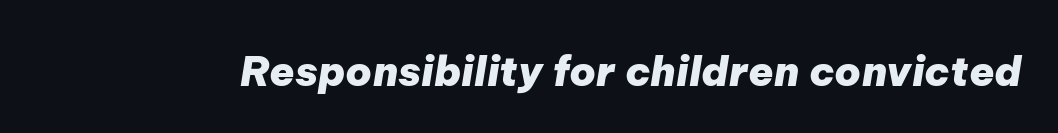
Q: Is the text bold? A: Yes.
Q: Is the text italic (slanted)? A: Yes, it leans right by about 9 degrees.
Q: Is the text underlined? A: No.
Q: Is the spacing between letters normal or unusually wide? A: Normal.
Q: Width (condensed, normal, or wide)? A: Normal.
Q: Stroke contrast? A: Low.
Q: x-height? A: Medium.
Q: Monospaced? A: No.
